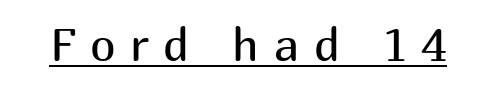
Varying glyph widths throughout — classic text-font behaviour. You can tell from the bare stems that sans-serif type was used. The gaps between neighbouring characters are conspicuously large. Rendered with straight, roman letterforms.
